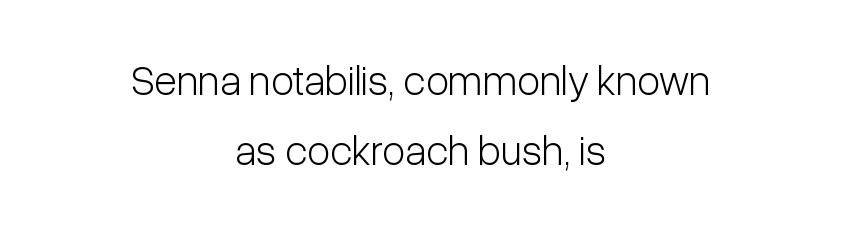
Horizontal bands of white between lines are of average thickness. Ordinary non-slanted type is in use. Counters stay open thanks to moderate or lighter strokes. The words here are not underlined. Nobody touched the tracking dial on this one. The passage shown is typed in a proportional face where columns would drift.
